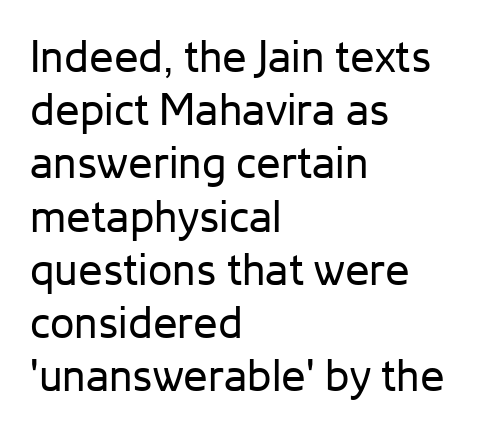
{"serif": "no", "italic": "no", "bold": "no", "weight": "regular", "width": "normal", "stroke_contrast": "low", "x_height": "medium", "monospaced": "no", "underline": "no", "align": "left", "line_spacing_ratio": 1.21, "letter_spacing": "normal", "letter_spacing_em": 0.0, "glyph_px": 44}
